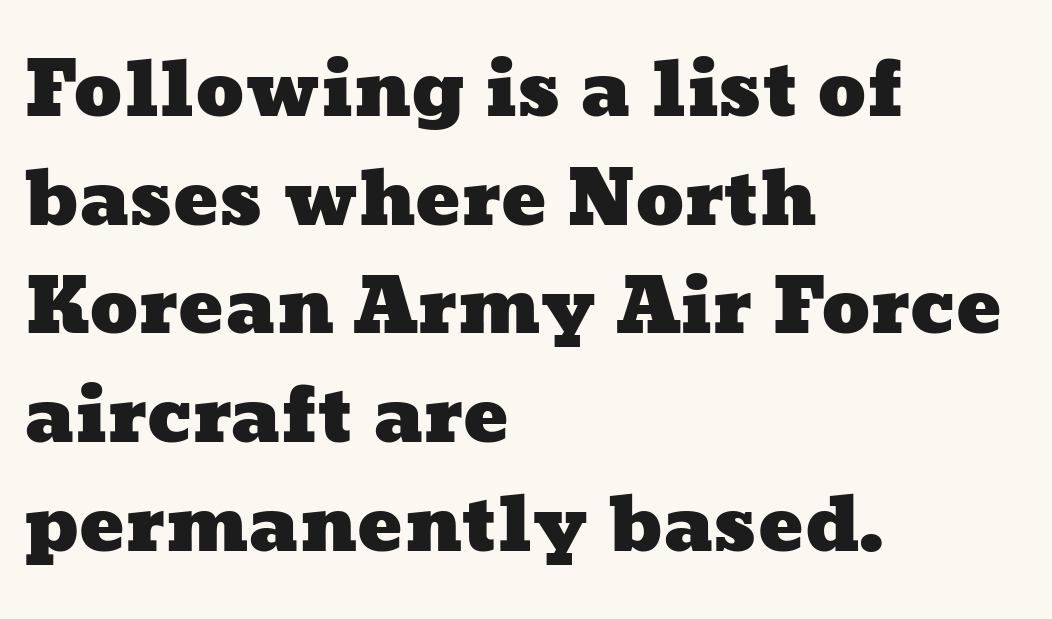
Q: Is the text underlined? A: No.
Q: How is the paragraph aligned? A: Left-aligned.
Q: Is the spacing between letters normal or unusually wide? A: Normal.
Q: Is the spacing between lines tight, normal or loose? A: Normal.
Q: Width (condensed, normal, or wide)? A: Wide.
Q: Stroke contrast? A: Low.
Q: x-height? A: Medium.
Q: Monospaced? A: No.
